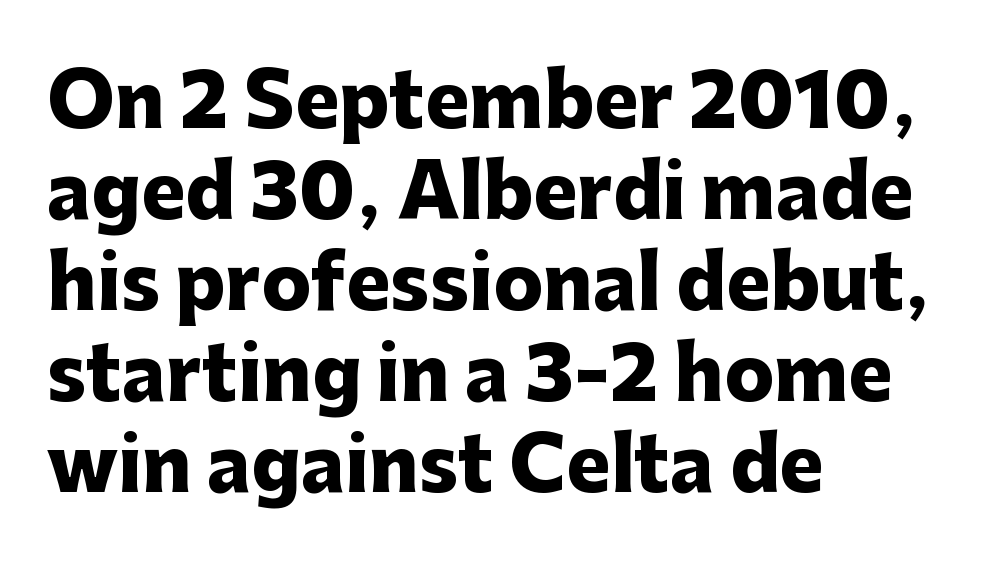
The image shows 74 px heavy sans-serif type, upright; set left-aligned, line spacing 1.23x, normal letter spacing, not underlined; low stroke contrast and a medium x-height.
